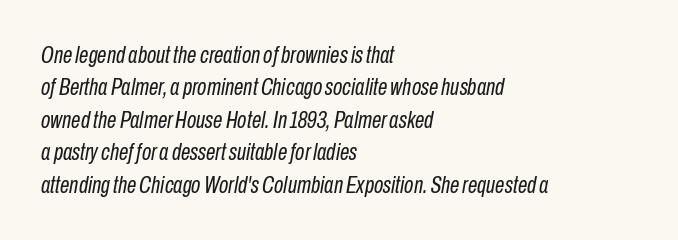
Q: Is the text bold? A: No.
Q: Is the text italic (slanted)? A: Yes, it leans right by about 10 degrees.
Q: Is the text underlined? A: No.
Q: How is the paragraph aligned? A: Left-aligned.
Q: Is the spacing between letters normal or unusually wide? A: Normal.
Q: Is the spacing between lines tight, normal or loose? A: Normal.
